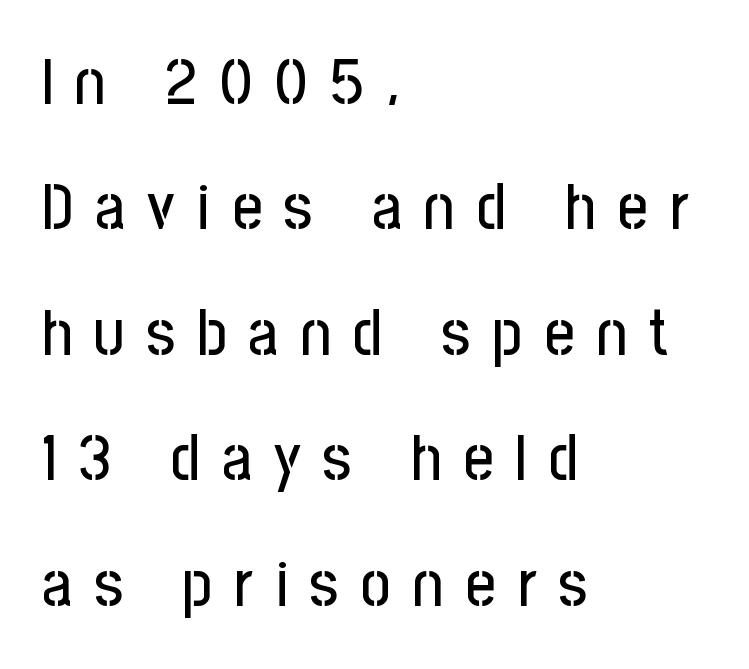
{"serif": "no", "italic": "no", "width": "condensed", "stroke_contrast": "low", "x_height": "medium", "monospaced": "no", "underline": "no", "align": "left", "line_spacing": "loose", "line_spacing_ratio": 1.93, "letter_spacing": "wide", "letter_spacing_em": 0.34, "glyph_px": 65}
